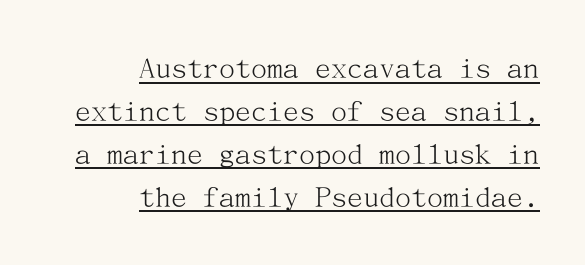
Q: Is the text bold? A: No.
Q: Is the text italic (slanted)? A: No, it is upright.
Q: Is the typeface a serif or a sans-serif typeface? A: Serif.
Q: Is the text underlined? A: Yes.
Q: How is the paragraph aligned? A: Right-aligned.
Q: Is the spacing between letters normal or unusually wide? A: Normal.
Q: Is the spacing between lines tight, normal or loose? A: Normal.
Q: Width (condensed, normal, or wide)? A: Normal.
Q: Stroke contrast? A: Medium.
Q: x-height? A: Medium.
